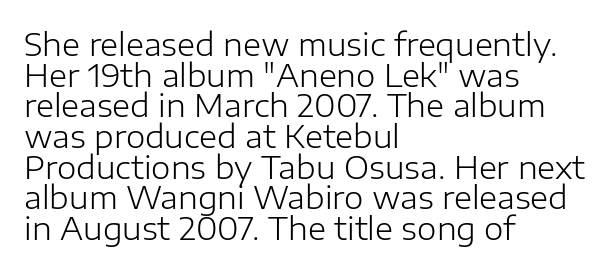
Q: Is the text bold? A: No.
Q: Is the text italic (slanted)? A: No, it is upright.
Q: Is the typeface a serif or a sans-serif typeface? A: Sans-serif.
Q: Is the text underlined? A: No.
Q: How is the paragraph aligned? A: Left-aligned.
Q: Is the spacing between letters normal or unusually wide? A: Normal.
Q: Is the spacing between lines tight, normal or loose? A: Tight.
Q: Width (condensed, normal, or wide)? A: Normal.
Q: Stroke contrast? A: Low.
Q: x-height? A: Medium.
Q: Monospaced? A: No.
